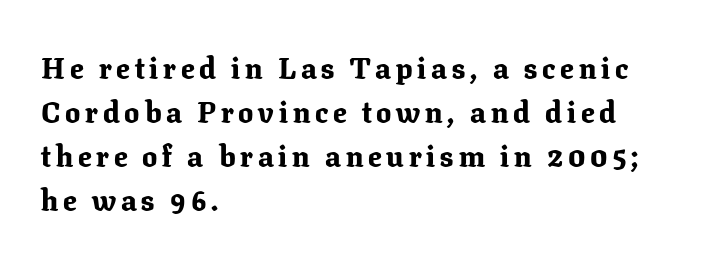
Is there much room between lines? A standard amount, neither cramped nor airy. A typesetter would call this proportional, since set widths differ per character. Type style note: has serifs. This is roman type, the default non-slanted kind. The text block is weighted toward the left margin, trailing off unevenly rightward.
